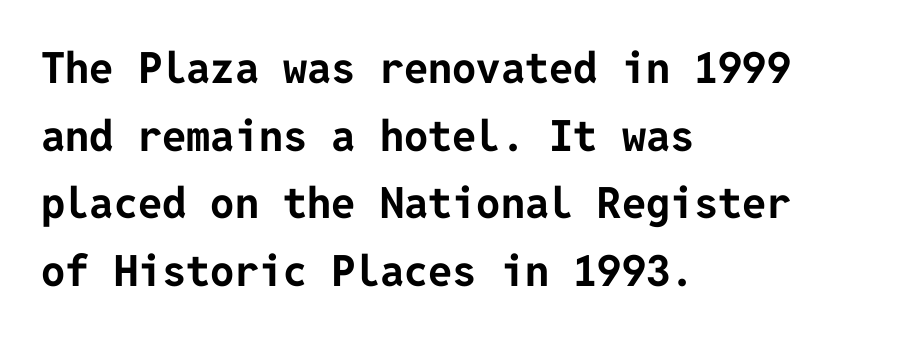
Q: Is the text bold? A: Yes.
Q: Is the text italic (slanted)? A: No, it is upright.
Q: Is the typeface a serif or a sans-serif typeface? A: Sans-serif.
Q: Is the text underlined? A: No.
Q: How is the paragraph aligned? A: Left-aligned.
Q: Is the spacing between letters normal or unusually wide? A: Normal.
Q: Is the spacing between lines tight, normal or loose? A: Normal.
Q: Width (condensed, normal, or wide)? A: Normal.
Q: Stroke contrast? A: Low.
Q: x-height? A: Medium.
